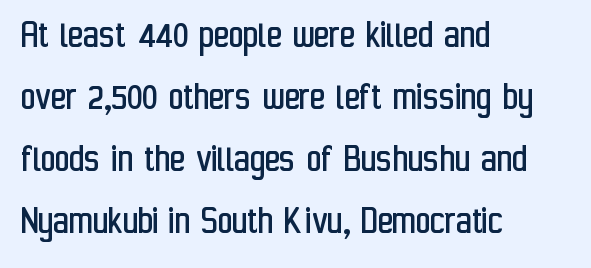
{"serif": "no", "italic": "no", "bold": "no", "weight": "regular", "width": "condensed", "stroke_contrast": "low", "x_height": "medium", "monospaced": "no", "underline": "no", "align": "left", "line_spacing": "normal", "line_spacing_ratio": 1.51, "letter_spacing": "normal", "letter_spacing_em": 0.0, "glyph_px": 41}
